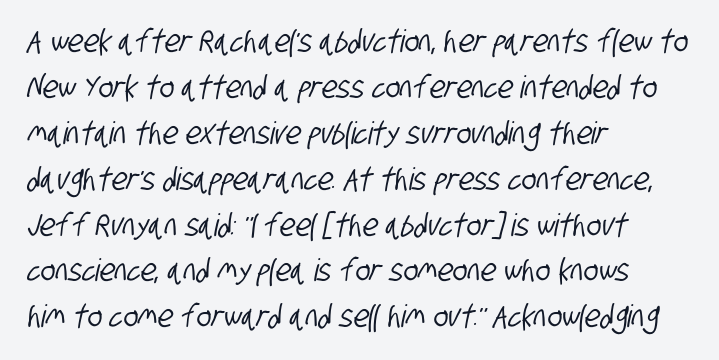
The image shows 31 px condensed sans-serif type; set left-aligned, normal line spacing (1.48x), normal letter spacing, not underlined; low stroke contrast and a large x-height.
